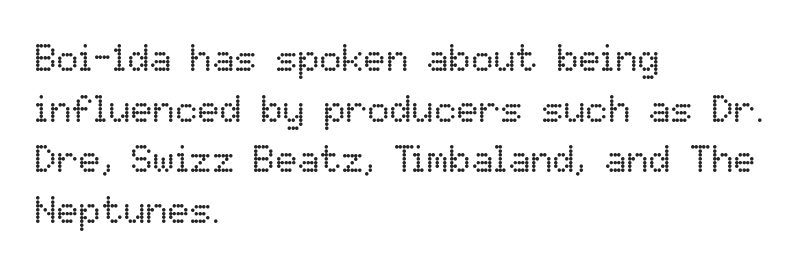
Italic: no, the glyphs are upright roman. These glyphs show unthickened strokes, regular width or finer. The typesetter chose a ragged-right arrangement here. Varying glyph widths throughout — classic text-font behaviour.
